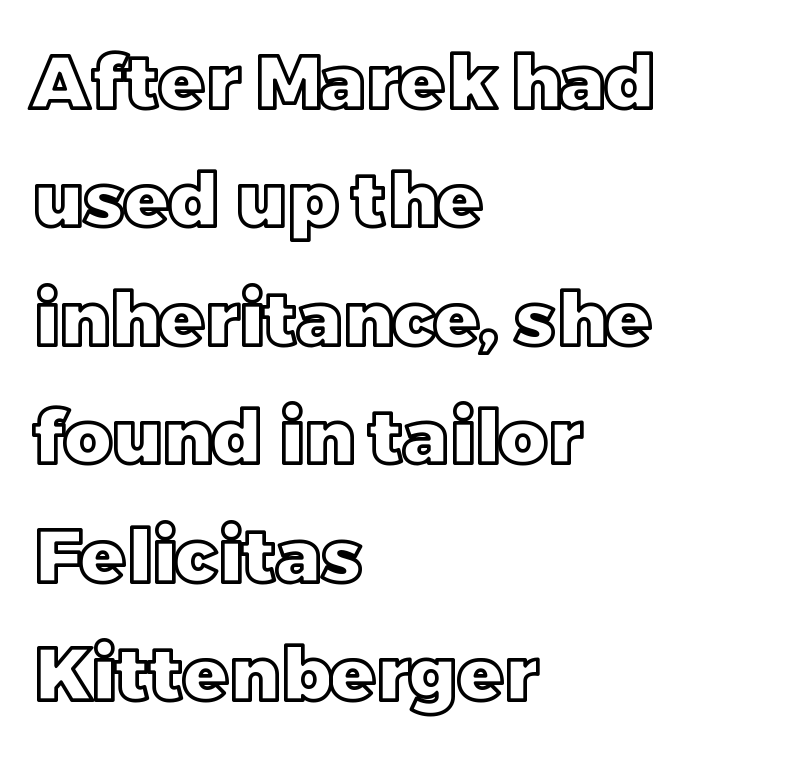
The image shows 74 px text type, upright; set left-aligned, normal line spacing (1.6x), normal letter spacing, not underlined; a large x-height.
